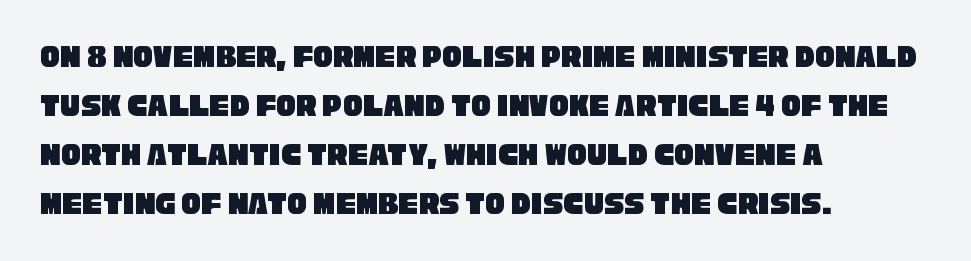
This sample has the flowing, uneven cadence of proportional lettering. The space between consecutive lines is moderate. Plain, unruled lines of type. The face used here is rendered with its standard letterfit.
